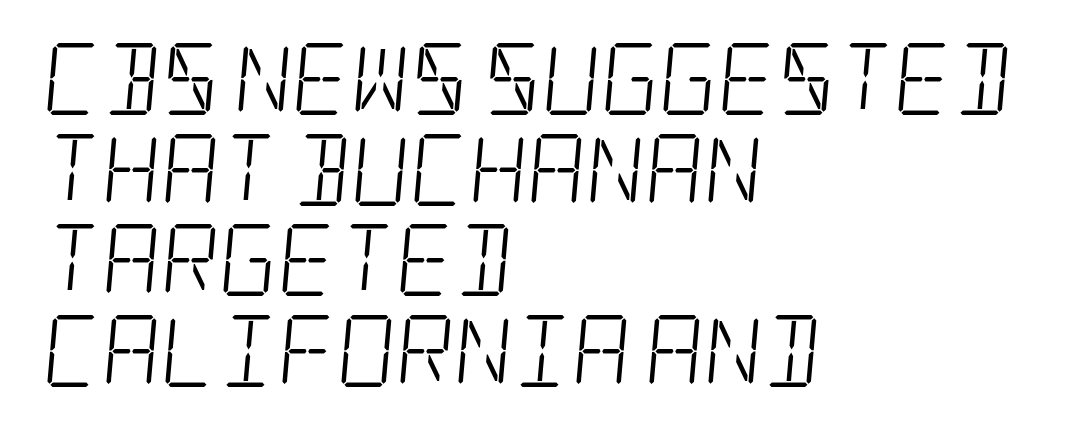
Q: Is the text bold? A: No.
Q: Is the typeface a serif or a sans-serif typeface? A: Serif.
Q: Is the text underlined? A: No.
Q: How is the paragraph aligned? A: Left-aligned.
Q: Is the spacing between letters normal or unusually wide? A: Normal.
Q: Is the spacing between lines tight, normal or loose? A: Normal.
Q: Width (condensed, normal, or wide)? A: Condensed.
Q: Stroke contrast? A: Low.
Q: x-height? A: Large.
